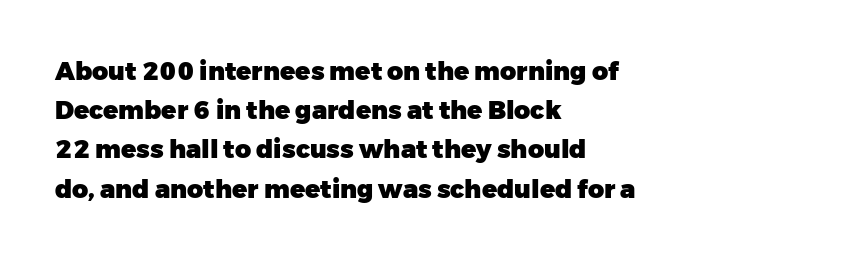
The image shows 25 px bold type, upright; set left-aligned, normal line spacing (1.57x), normal letter spacing, not underlined.
